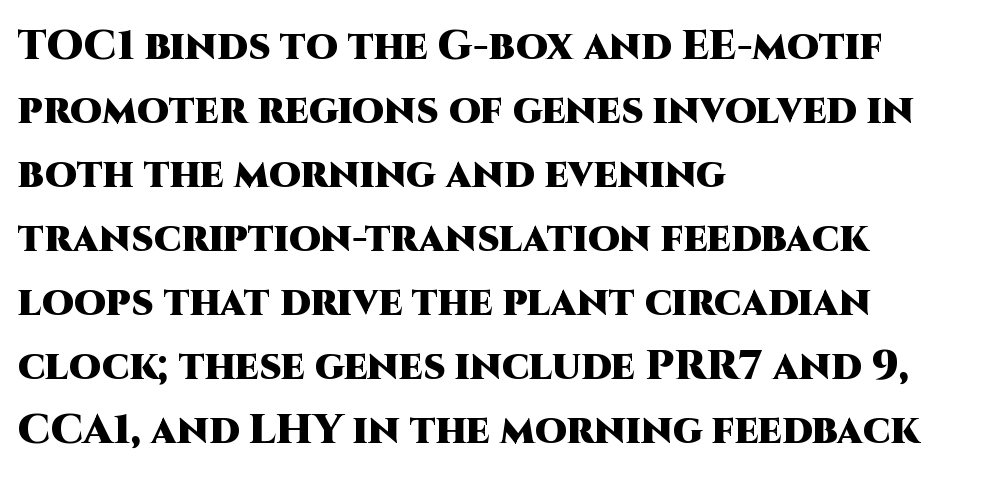
{"serif": "no", "italic": "no", "bold": "yes", "weight": "heavy", "width": "normal", "stroke_contrast": "high", "x_height": "large", "monospaced": "no", "underline": "no", "align": "left", "line_spacing": "normal", "line_spacing_ratio": 1.56, "letter_spacing": "normal", "letter_spacing_em": 0.0, "glyph_px": 41}
